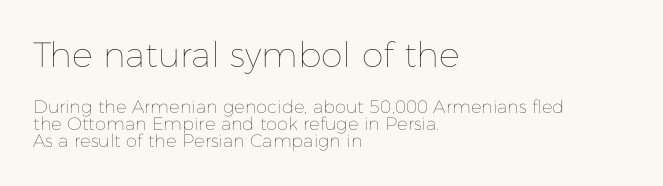
{"italic": "no", "bold": "no", "weight": "thin", "width": "normal", "stroke_contrast": "low", "x_height": "medium", "monospaced": "no", "underline": "no", "align": "left", "line_spacing": "tight", "line_spacing_ratio": 0.96, "letter_spacing": "normal", "letter_spacing_em": 0.0, "larger_block": "first", "size_ratio": 1.94, "glyph_px": 35}
